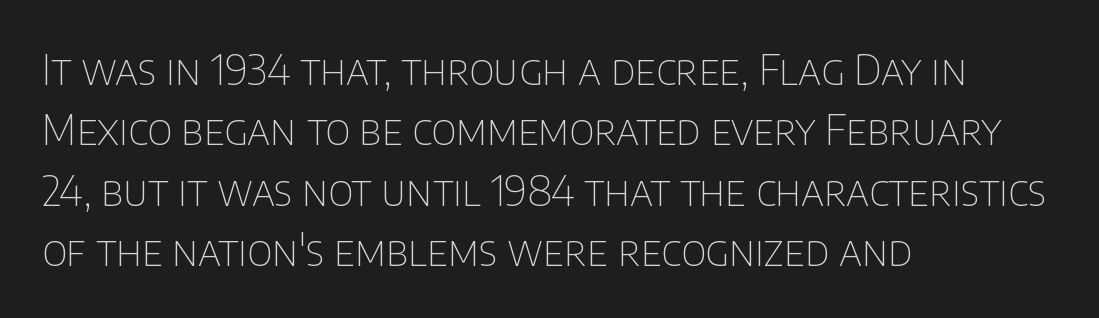
The image shows 41 px thin sans-serif type, upright; set left-aligned, normal line spacing (1.47x), normal letter spacing, not underlined; low stroke contrast and a large x-height.
